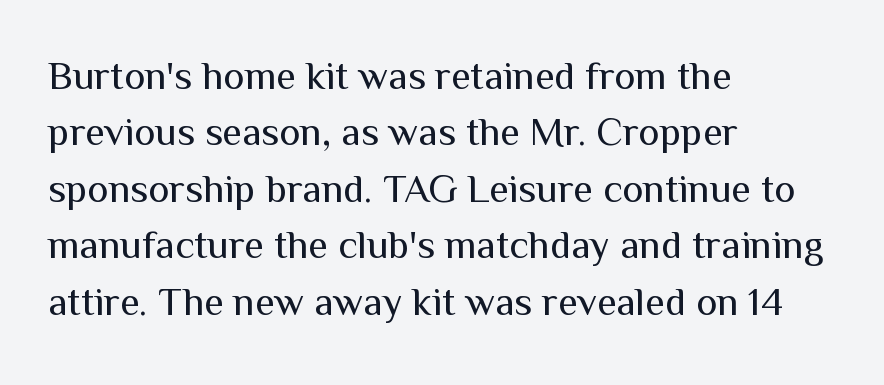
Q: Is the text bold? A: No.
Q: Is the text italic (slanted)? A: No, it is upright.
Q: Is the typeface a serif or a sans-serif typeface? A: Sans-serif.
Q: Is the text underlined? A: No.
Q: How is the paragraph aligned? A: Left-aligned.
Q: Is the spacing between letters normal or unusually wide? A: Normal.
Q: Is the spacing between lines tight, normal or loose? A: Normal.
Q: Width (condensed, normal, or wide)? A: Normal.
Q: Stroke contrast? A: Medium.
Q: x-height? A: Medium.
Q: Monospaced? A: No.
